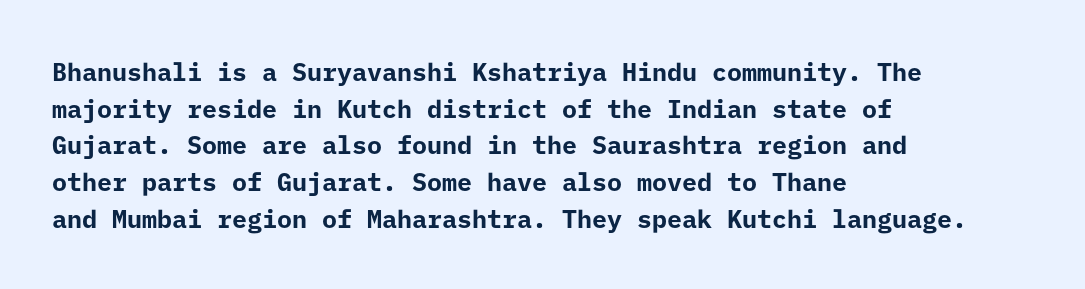
{"italic": "no", "bold": "yes", "underline": "no", "align": "left", "line_spacing": "normal", "line_spacing_ratio": 1.47, "letter_spacing": "normal", "letter_spacing_em": 0.0, "glyph_px": 25}
